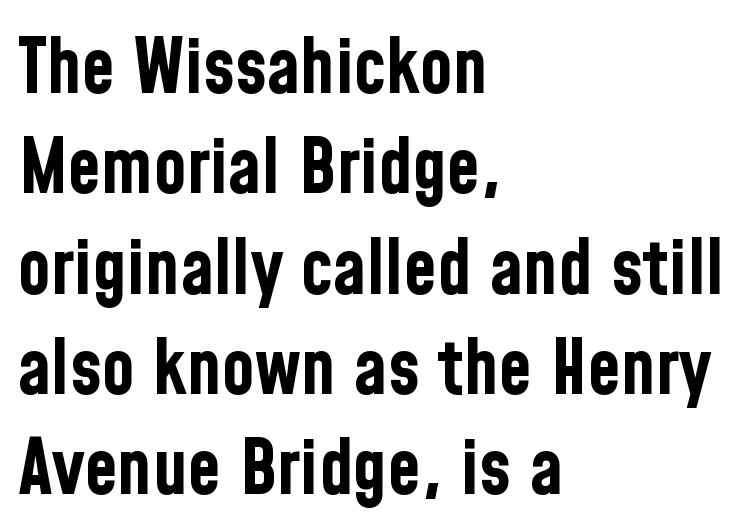
Q: Is the text bold? A: Yes.
Q: Is the text italic (slanted)? A: No, it is upright.
Q: Is the typeface a serif or a sans-serif typeface? A: Sans-serif.
Q: Is the text underlined? A: No.
Q: How is the paragraph aligned? A: Left-aligned.
Q: Is the spacing between letters normal or unusually wide? A: Normal.
Q: Is the spacing between lines tight, normal or loose? A: Normal.
Q: Width (condensed, normal, or wide)? A: Condensed.
Q: Stroke contrast? A: Low.
Q: x-height? A: Medium.
Q: Monospaced? A: No.
